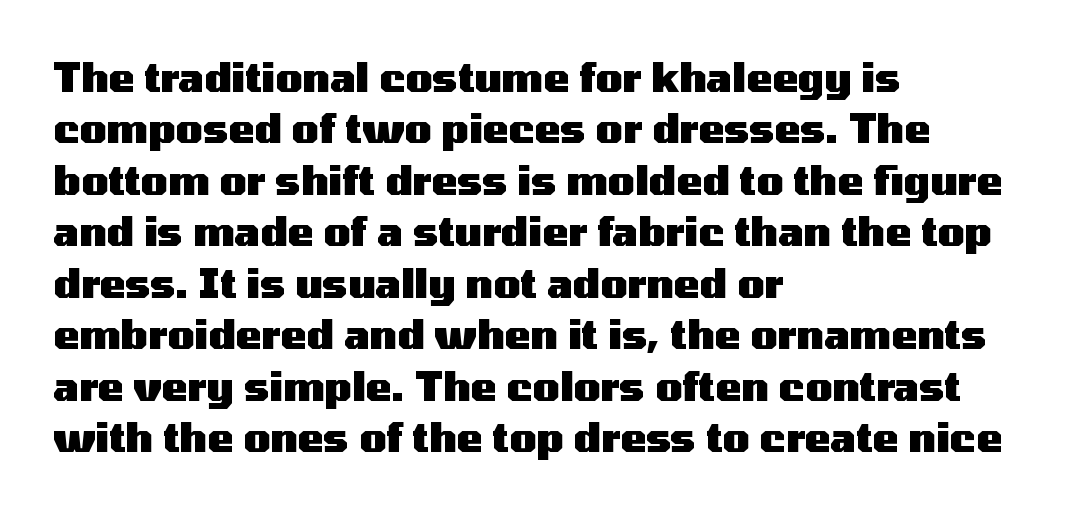
The image shows 39 px heavy, wide sans-serif type, upright; set left-aligned, normal line spacing (1.32x), normal letter spacing, not underlined; medium stroke contrast and a medium x-height.
